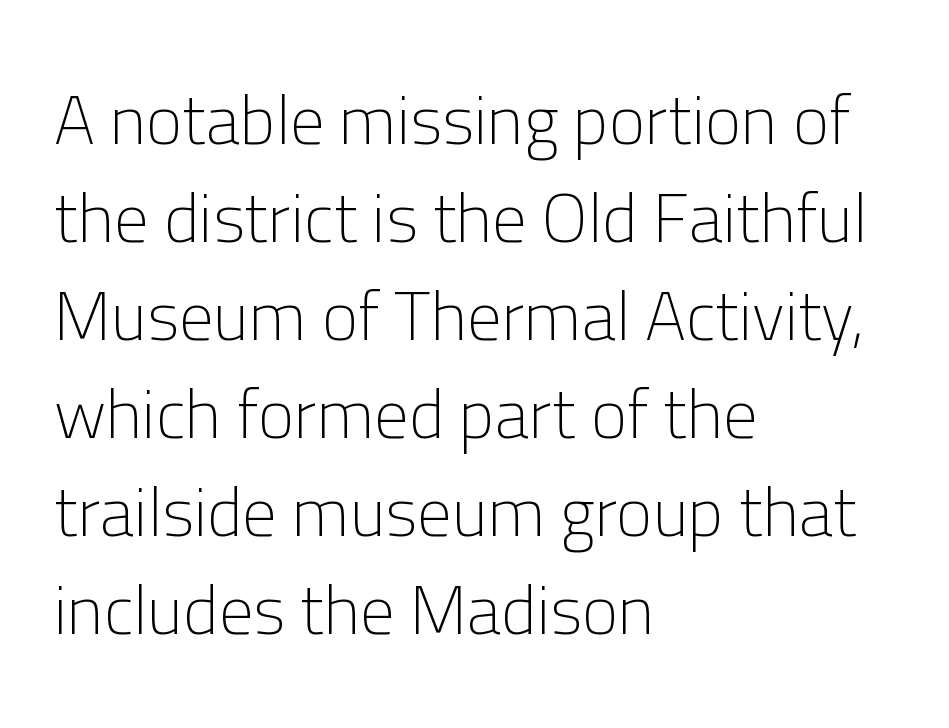
Vertically, the passage feels balanced, rows spaced as you'd expect. The compositor pushed each line to the left boundary. Type without underlining. The strokes carry an ordinary text weight at most. Is there any slant? The stems are plumb.
